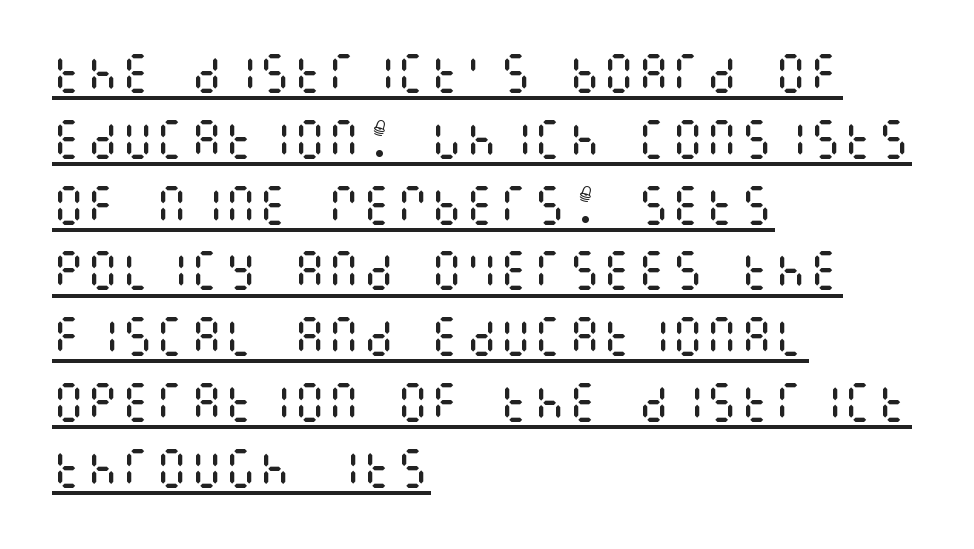
The rendering anchors every line to the left-hand side. Horizontal bands of white between lines are of average thickness. These lines keep a tight, regular rhythm from letter to letter. The letters stand straight up with perfectly vertical stems. Descenders here cross a horizontal rule under the line. No heavy texture on the line: the type isn't bold.
